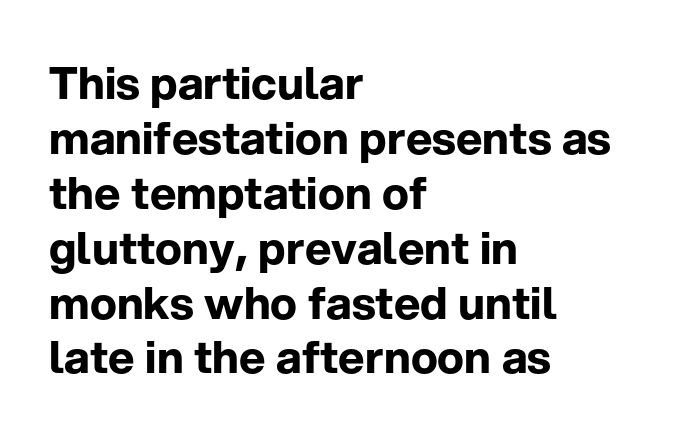
The compositor pushed each line to the left boundary. Underline: absent. Is this a sans? Yes — the strokes have no serifs. Standard letterfit; no display-style spreading of the glyphs.
